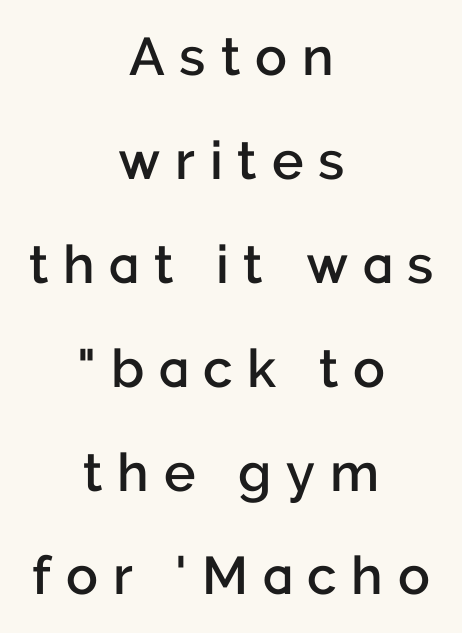
The zone under the glyphs is completely vacant. Spacing verdict: proportional, widths tailored to each character. Glyph-to-glyph distance is far greater than everyday printed text. Posture: straight, roman, zero tilt. Each new line begins a long way beneath the previous one. The characters display no serif detailing; their extremities are plain.
